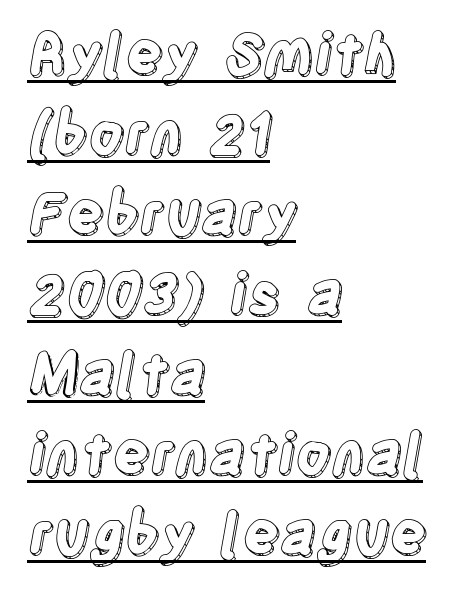
Rows of type keep a routine distance in the vertical direction. The horizontal fit of the characters is conventional and even. You could not count columns in this text — the font is proportionally spaced.
